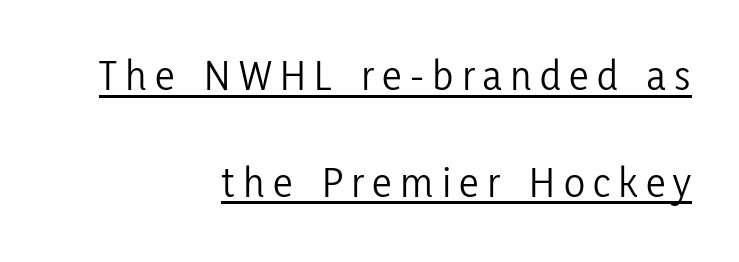
Q: Is the text bold? A: No.
Q: Is the text italic (slanted)? A: No, it is upright.
Q: Is the typeface a serif or a sans-serif typeface? A: Sans-serif.
Q: Is the text underlined? A: Yes.
Q: How is the paragraph aligned? A: Right-aligned.
Q: Is the spacing between lines tight, normal or loose? A: Loose.
Q: Width (condensed, normal, or wide)? A: Condensed.
Q: Stroke contrast? A: Low.
Q: x-height? A: Medium.
Q: Monospaced? A: No.
